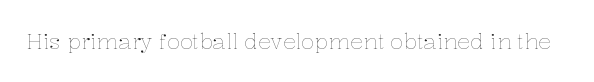
The space directly below the letters is spotless. Quick note: not italic, upright. The line texture is even and compact thanks to regular tracking. These glyphs show unthickened strokes, regular width or finer.
